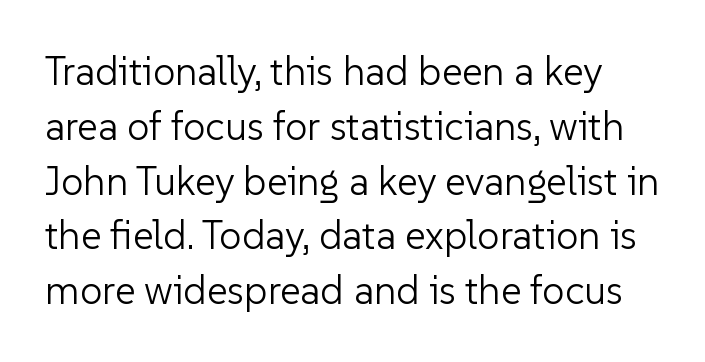
The rows are spaced the way most documents space them. The letters sit at their default tracking, neither squeezed nor spread. Descenders hang freely into open space. Nope, not italic — everything's standing straight.
